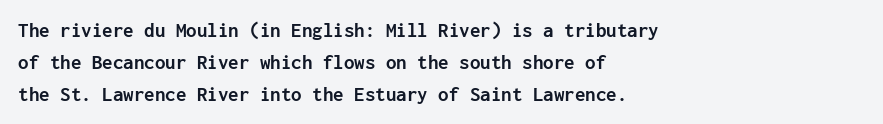
Q: Is the text bold? A: Yes.
Q: Is the text italic (slanted)? A: No, it is upright.
Q: Is the text underlined? A: No.
Q: How is the paragraph aligned? A: Left-aligned.
Q: Is the spacing between letters normal or unusually wide? A: Normal.
Q: Is the spacing between lines tight, normal or loose? A: Normal.
